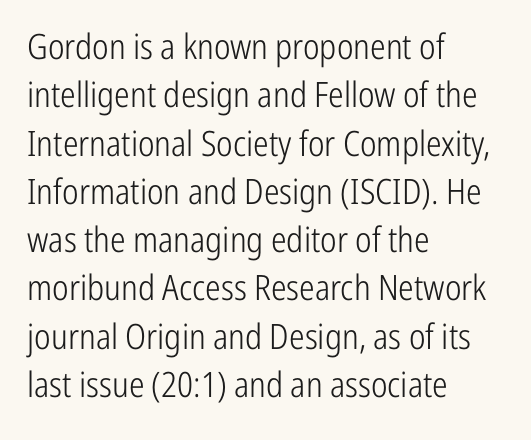
The image shows 35 px light, condensed sans-serif type, upright; set left-aligned, normal line spacing (1.38x), normal letter spacing, not underlined; low stroke contrast and a medium x-height.
